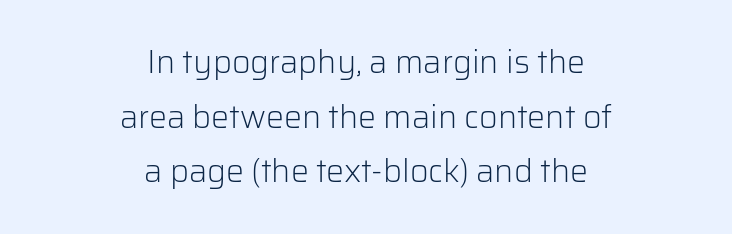
{"serif": "no", "italic": "no", "bold": "no", "weight": "light", "width": "normal", "stroke_contrast": "low", "x_height": "medium", "monospaced": "no", "underline": "no", "align": "center", "line_spacing_ratio": 1.71, "letter_spacing": "normal", "letter_spacing_em": 0.0, "glyph_px": 32}
